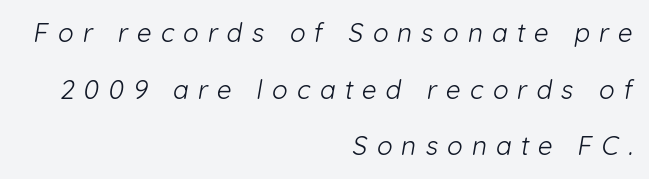
Q: Is the text bold? A: No.
Q: Is the text underlined? A: No.
Q: How is the paragraph aligned? A: Right-aligned.
Q: Is the spacing between letters normal or unusually wide? A: Unusually wide.
Q: Is the spacing between lines tight, normal or loose? A: Loose.
